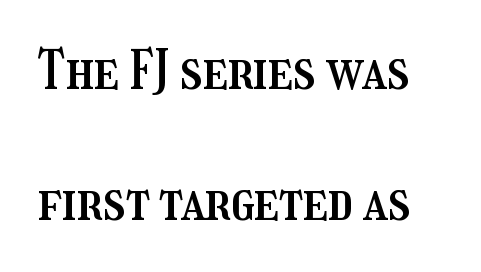
Q: Is the text italic (slanted)? A: No, it is upright.
Q: Is the text underlined? A: No.
Q: Is the spacing between letters normal or unusually wide? A: Normal.
Q: Is the spacing between lines tight, normal or loose? A: Loose.
Q: Width (condensed, normal, or wide)? A: Condensed.
Q: Stroke contrast? A: Medium.
Q: x-height? A: Medium.
Q: Monospaced? A: No.
